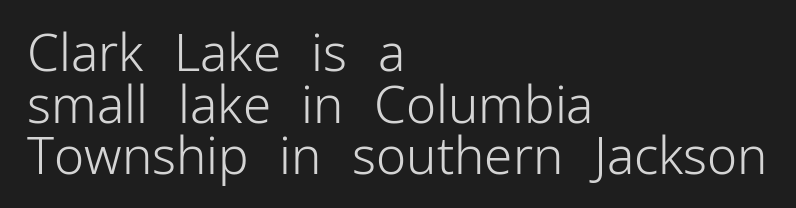
{"serif": "no", "italic": "no", "bold": "no", "weight": "light", "width": "normal", "stroke_contrast": "low", "x_height": "medium", "monospaced": "no", "underline": "no", "align": "left", "line_spacing": "tight", "line_spacing_ratio": 1.01, "letter_spacing": "normal", "letter_spacing_em": 0.0, "glyph_px": 51}
